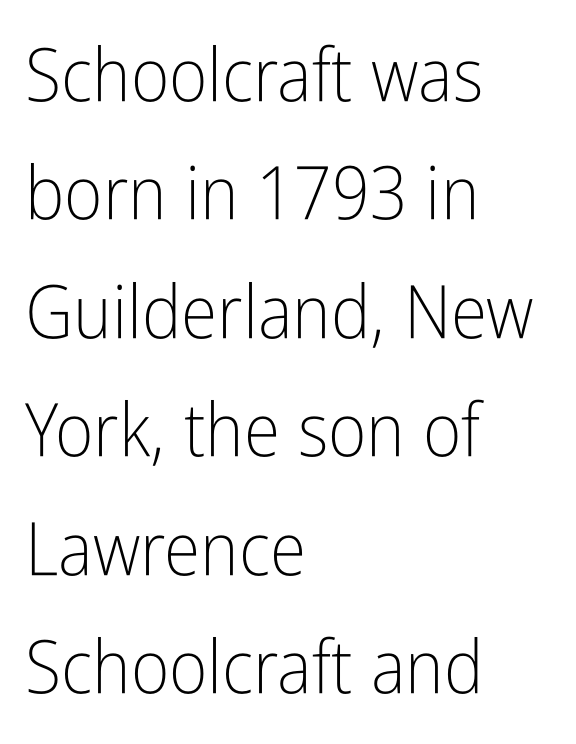
Q: Is the text bold? A: No.
Q: Is the text italic (slanted)? A: No, it is upright.
Q: Is the typeface a serif or a sans-serif typeface? A: Sans-serif.
Q: Is the text underlined? A: No.
Q: How is the paragraph aligned? A: Left-aligned.
Q: Is the spacing between letters normal or unusually wide? A: Normal.
Q: Is the spacing between lines tight, normal or loose? A: Normal.
Q: Width (condensed, normal, or wide)? A: Condensed.
Q: Stroke contrast? A: Low.
Q: x-height? A: Medium.
Q: Monospaced? A: No.
